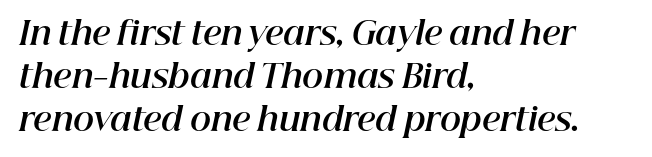
{"italic": "yes", "lean": "right", "slant_degrees": 12, "bold": "yes", "weight": "bold", "width": "normal", "stroke_contrast": "high", "x_height": "medium", "monospaced": "no", "underline": "no", "align": "left", "line_spacing": "normal", "line_spacing_ratio": 1.34, "letter_spacing": "normal", "letter_spacing_em": 0.0, "glyph_px": 32}
